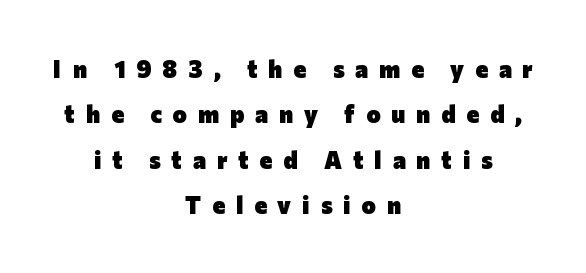
{"italic": "no", "bold": "yes", "underline": "no", "align": "center", "line_spacing_ratio": 1.89, "letter_spacing": "wide", "letter_spacing_em": 0.46, "glyph_px": 24}
